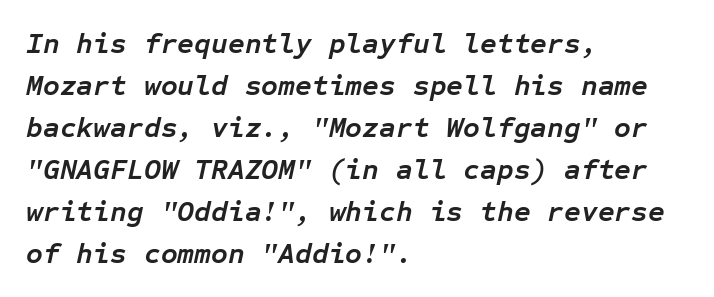
{"italic": "yes", "lean": "right", "slant_degrees": 12, "bold": "yes", "weight": "semibold", "width": "normal", "stroke_contrast": "low", "x_height": "medium", "monospaced": "yes", "underline": "no", "align": "left", "line_spacing": "normal", "line_spacing_ratio": 1.45, "letter_spacing": "normal", "letter_spacing_em": 0.0, "glyph_px": 29}
